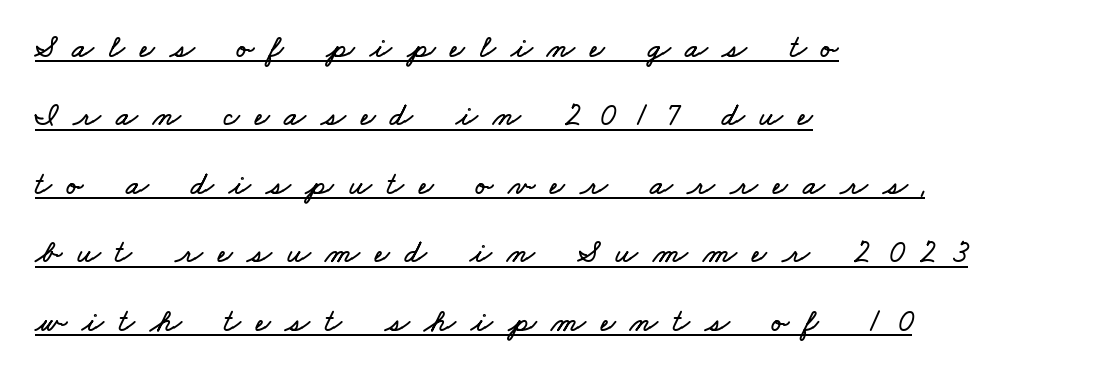
Q: Is the text underlined? A: Yes.
Q: How is the paragraph aligned? A: Left-aligned.
Q: Is the spacing between letters normal or unusually wide? A: Unusually wide.
Q: Is the spacing between lines tight, normal or loose? A: Loose.
Q: Width (condensed, normal, or wide)? A: Wide.
Q: Stroke contrast? A: Low.
Q: x-height? A: Small.
Q: Monospaced? A: No.
